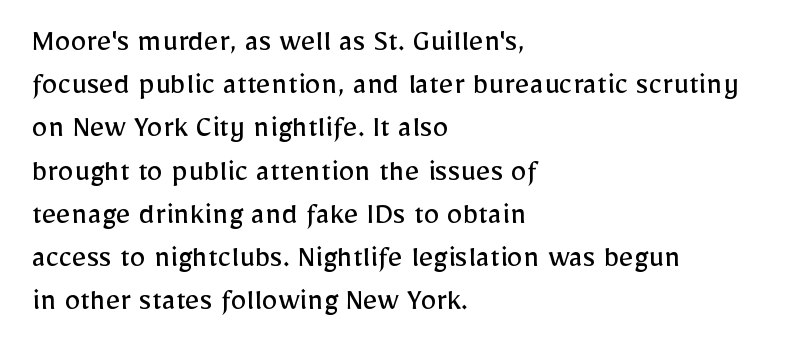
{"serif": "no", "italic": "no", "bold": "no", "weight": "regular", "width": "normal", "stroke_contrast": "low", "x_height": "medium", "monospaced": "no", "underline": "no", "align": "left", "line_spacing": "normal", "line_spacing_ratio": 1.35, "letter_spacing": "normal", "letter_spacing_em": 0.0, "glyph_px": 32}
